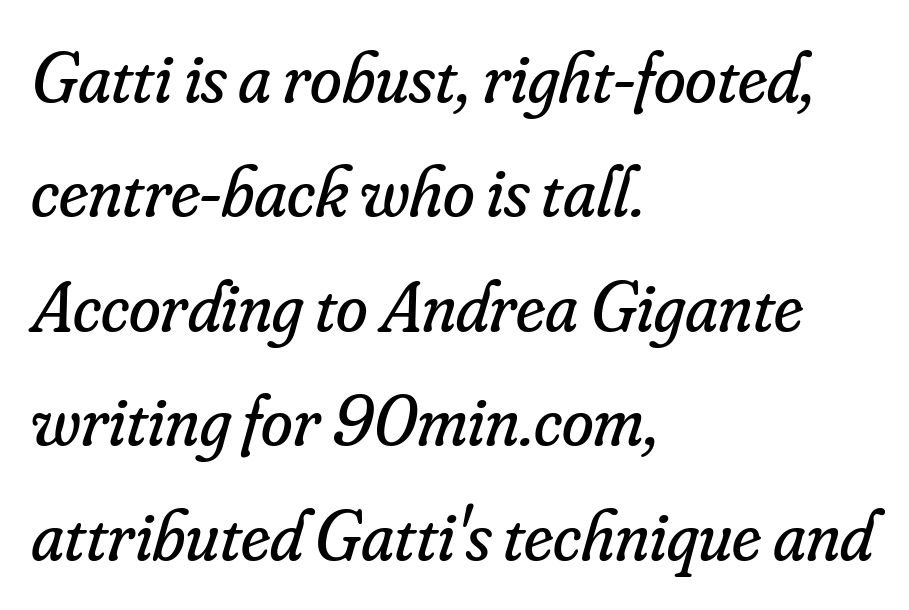
The image shows 72 px regular-weight serif type, italic (leaning right); set left-aligned, normal line spacing (1.59x), normal letter spacing, not underlined; low stroke contrast and a small x-height.
